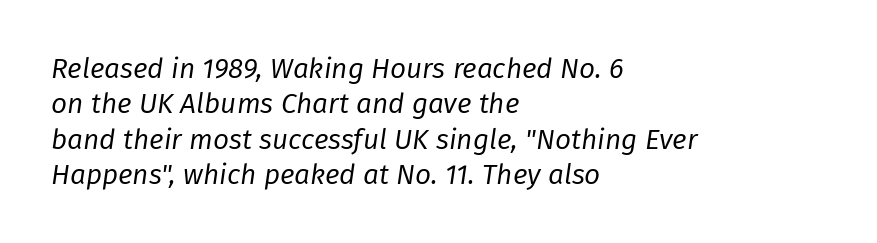
Q: Is the text bold? A: No.
Q: Is the text italic (slanted)? A: Yes, it leans right by about 8 degrees.
Q: Is the text underlined? A: No.
Q: How is the paragraph aligned? A: Left-aligned.
Q: Is the spacing between letters normal or unusually wide? A: Normal.
Q: Is the spacing between lines tight, normal or loose? A: Normal.
Q: Width (condensed, normal, or wide)? A: Normal.
Q: Stroke contrast? A: Low.
Q: x-height? A: Medium.
Q: Monospaced? A: No.
